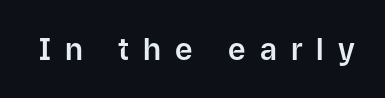
{"serif": "no", "italic": "no", "width": "normal", "stroke_contrast": "low", "x_height": "medium", "monospaced": "no", "underline": "no", "letter_spacing": "wide", "letter_spacing_em": 0.47, "glyph_px": 30}
